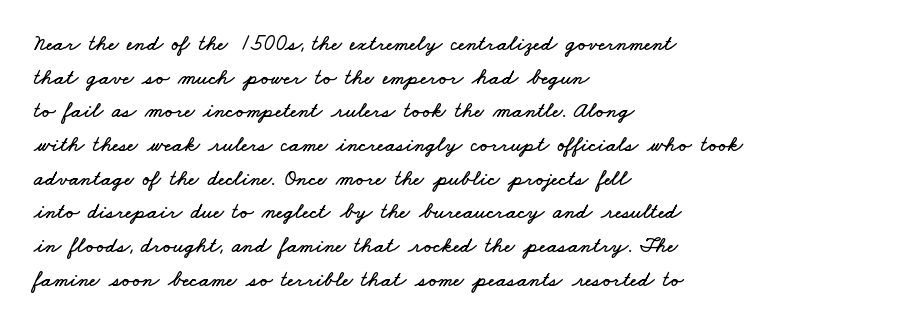
The image shows 22 px text type; set left-aligned, normal line spacing (1.53x), normal letter spacing, not underlined.
